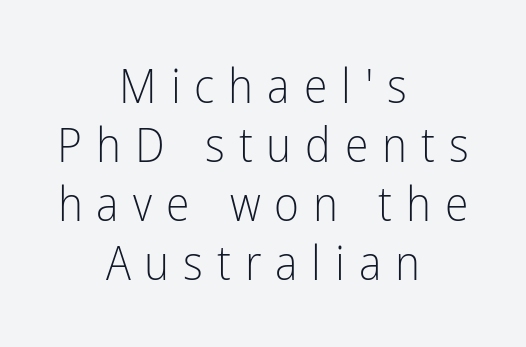
{"serif": "no", "italic": "no", "bold": "no", "weight": "light", "width": "condensed", "stroke_contrast": "low", "x_height": "medium", "monospaced": "no", "underline": "no", "align": "center", "line_spacing_ratio": 1.23, "letter_spacing": "wide", "letter_spacing_em": 0.29, "glyph_px": 48}
